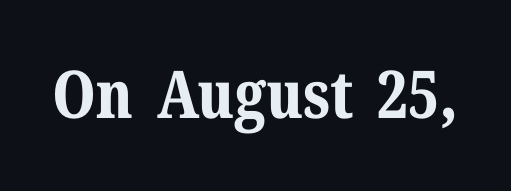
The image shows 66 px bold serif type, upright; set normal letter spacing, not underlined; medium stroke contrast and a medium x-height.
